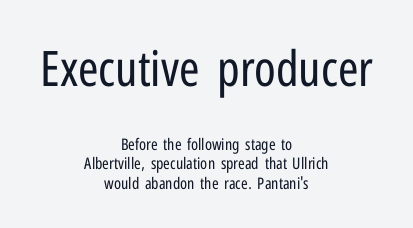
The image shows 49 px regular-weight, condensed sans-serif type, upright; set centered, line spacing 1.22x, normal letter spacing, not underlined; the first (top) block is 3.06x larger; low stroke contrast and a medium x-height.
